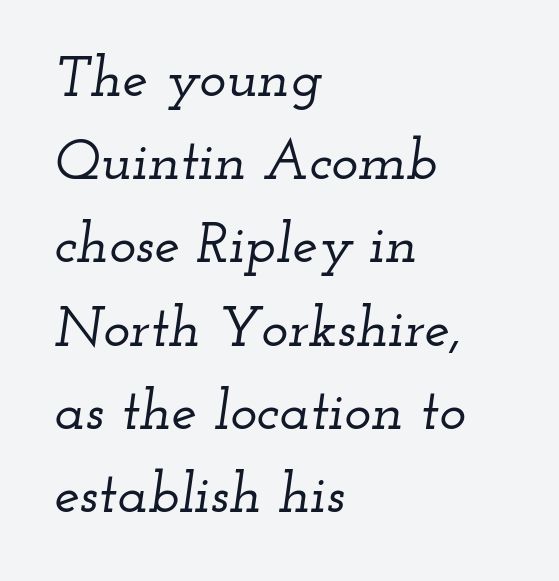
This sample uses a serif face. Does the leading feel generous? No, just average. The font's italic variant was chosen for this text. No extra tracking has been applied to these lines. Each letter keeps its own natural width here, so spacing adapts to shape.
